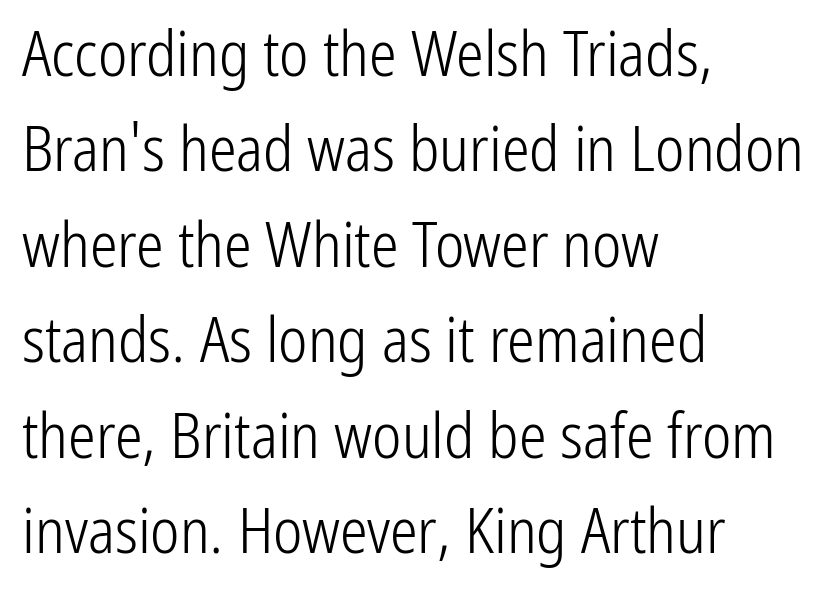
The horizontal fit of the characters is conventional and even. The rag falls on the right side of this text block. Varying glyph widths throughout — classic text-font behaviour. Tall strokes in this sample are plumb rather than angled.
